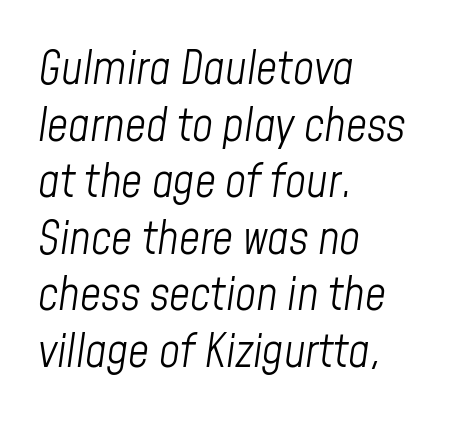
{"italic": "yes", "lean": "right", "slant_degrees": 8, "bold": "no", "weight": "light", "width": "condensed", "stroke_contrast": "low", "x_height": "medium", "monospaced": "no", "underline": "no", "align": "left", "line_spacing_ratio": 1.23, "letter_spacing": "normal", "letter_spacing_em": 0.0, "glyph_px": 46}
